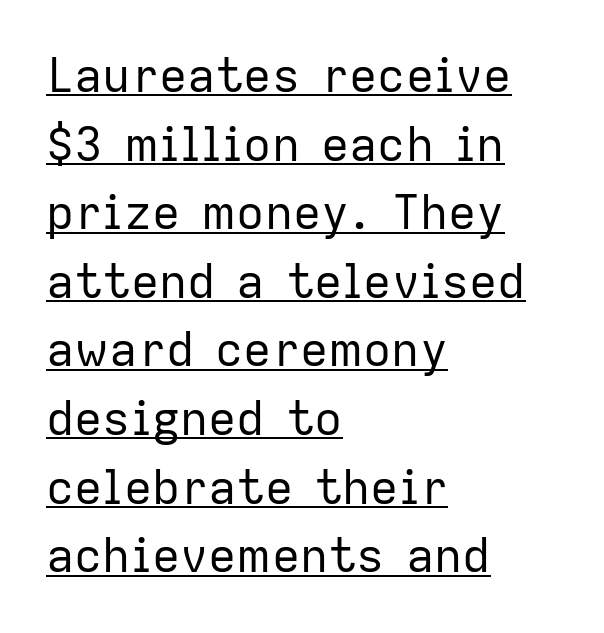
The image shows 47 px regular-weight sans-serif type, upright; set left-aligned, normal line spacing (1.46x), normal letter spacing, underlined; low stroke contrast and a medium x-height.
